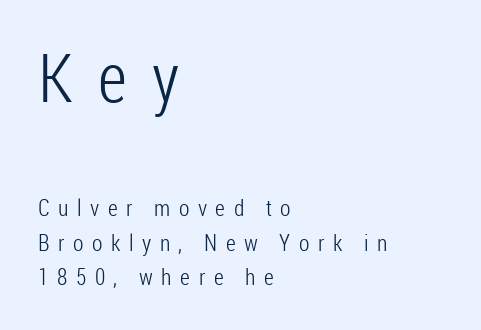
{"serif": "no", "italic": "no", "bold": "no", "weight": "light", "width": "condensed", "stroke_contrast": "low", "x_height": "medium", "monospaced": "no", "underline": "no", "align": "left", "line_spacing": "normal", "line_spacing_ratio": 1.5, "letter_spacing": "wide", "letter_spacing_em": 0.37, "larger_block": "first", "size_ratio": 2.96, "glyph_px": 68}
